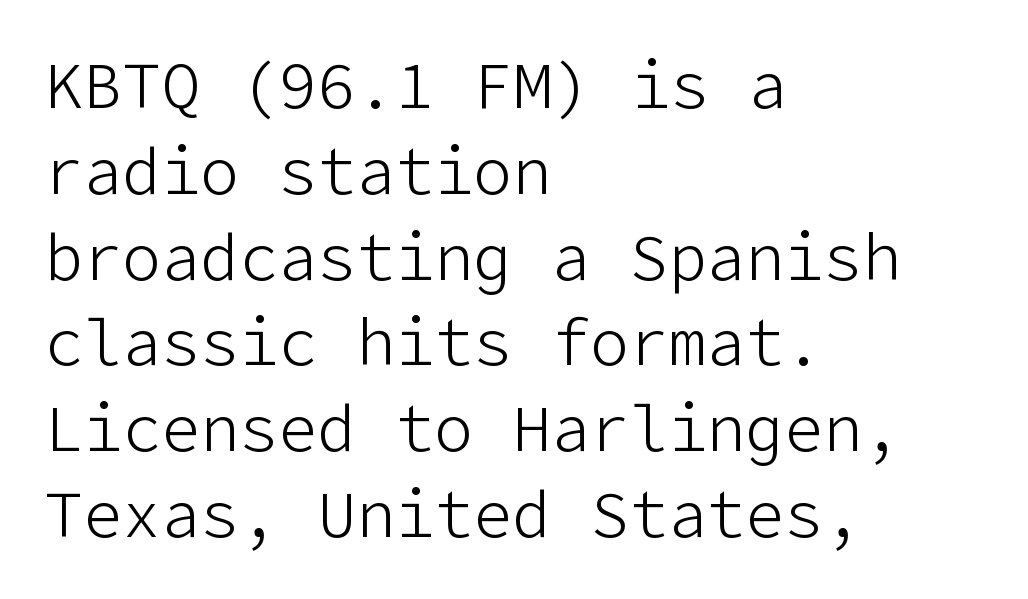
The tracking reads as untouched default to a designer's eye. The axis of the letterforms is exactly vertical. To sum up the face: it is a sans, with no serifs. Regarding leading, the lines here are spaced in the standard way. Casual observation: everything's shoved over to the left. The characters are drawn with everyday or finer stroke widths.
